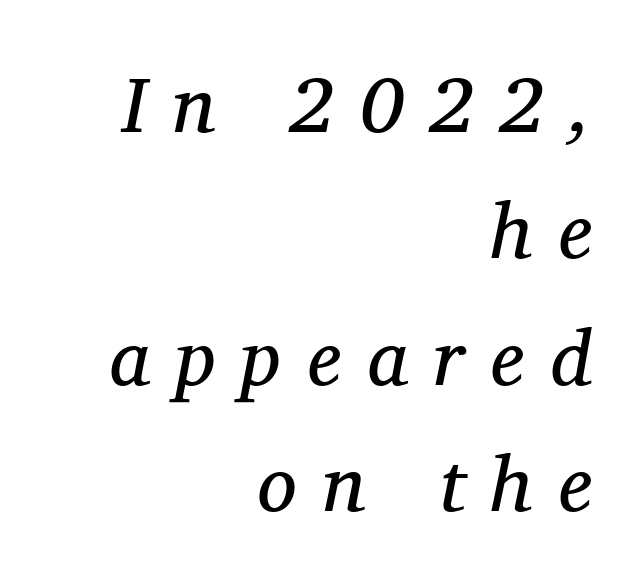
Q: Is the text bold? A: No.
Q: Is the text italic (slanted)? A: Yes, it leans right by about 11 degrees.
Q: Is the typeface a serif or a sans-serif typeface? A: Serif.
Q: Is the text underlined? A: No.
Q: How is the paragraph aligned? A: Right-aligned.
Q: Is the spacing between letters normal or unusually wide? A: Unusually wide.
Q: Is the spacing between lines tight, normal or loose? A: Normal.
Q: Width (condensed, normal, or wide)? A: Normal.
Q: Stroke contrast? A: Medium.
Q: x-height? A: Medium.
Q: Monospaced? A: No.
